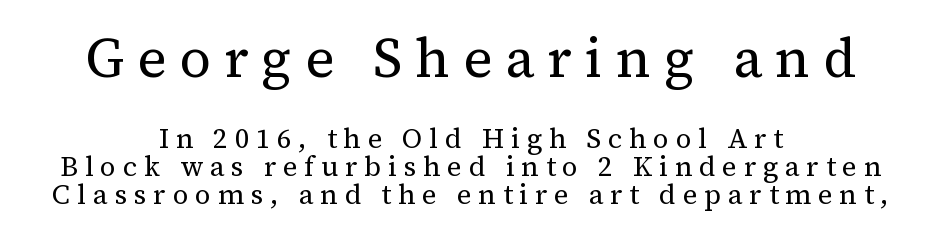
Q: Is the text bold? A: No.
Q: Is the text italic (slanted)? A: No, it is upright.
Q: Is the typeface a serif or a sans-serif typeface? A: Serif.
Q: Is the text underlined? A: No.
Q: How is the paragraph aligned? A: Centered.
Q: Is the spacing between letters normal or unusually wide? A: Unusually wide.
Q: Is the spacing between lines tight, normal or loose? A: Tight.
Q: Which block of text is set in a larger size, the first (top) or the second (bottom)? A: The first (top) one.
Q: Width (condensed, normal, or wide)? A: Normal.
Q: Stroke contrast? A: Medium.
Q: x-height? A: Medium.
Q: Monospaced? A: No.
